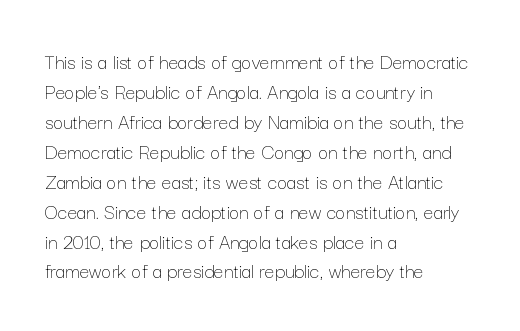
Q: Is the text bold? A: No.
Q: Is the text italic (slanted)? A: No, it is upright.
Q: Is the text underlined? A: No.
Q: How is the paragraph aligned? A: Left-aligned.
Q: Is the spacing between letters normal or unusually wide? A: Normal.
Q: Is the spacing between lines tight, normal or loose? A: Normal.
